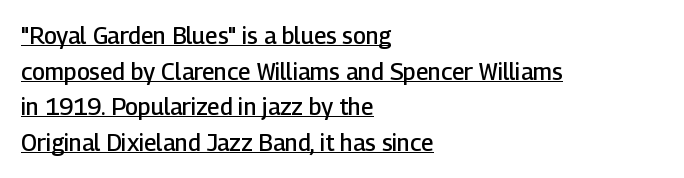
Underline: present. Caption: multi-line text, flush left, ragged right. The lettering stays uniformly vertical, giving the passage a roman look. A semibold gives these letters moderate extra thickness, short of bold. The horizontal fit of the characters is conventional and even.
